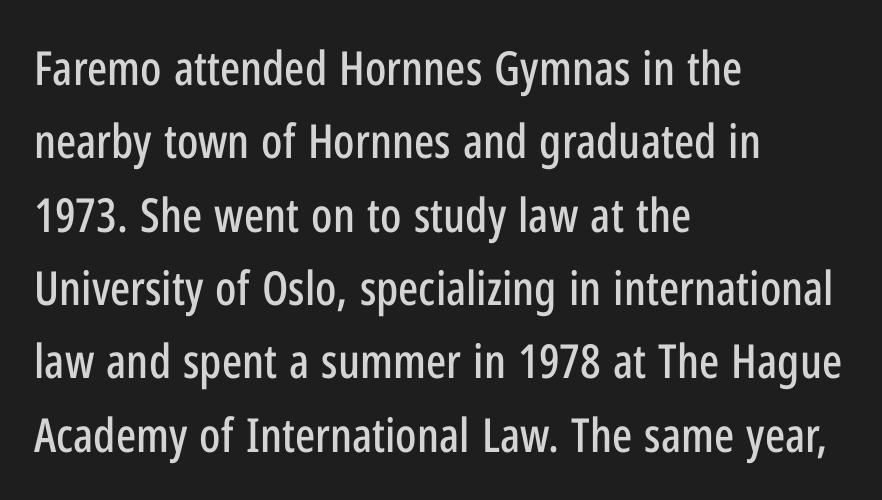
Q: Is the text italic (slanted)? A: No, it is upright.
Q: Is the typeface a serif or a sans-serif typeface? A: Sans-serif.
Q: Is the text underlined? A: No.
Q: How is the paragraph aligned? A: Left-aligned.
Q: Is the spacing between letters normal or unusually wide? A: Normal.
Q: Is the spacing between lines tight, normal or loose? A: Normal.
Q: Width (condensed, normal, or wide)? A: Condensed.
Q: Stroke contrast? A: Low.
Q: x-height? A: Medium.
Q: Monospaced? A: No.
